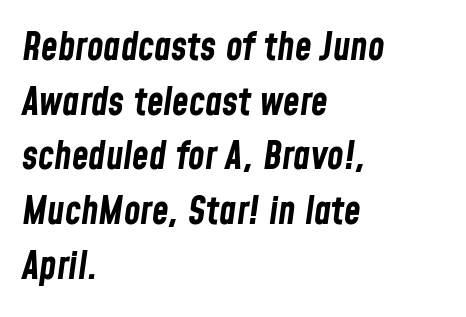
The rendering applies a slant to the glyphs. The paragraph shown leans on its left margin. Students, this is bold: see how much ink each stroke carries. The space directly below the letters is spotless. Students, note that the glyphs here touch the page at normal intervals. Reading down the column, the eye jumps a familiar distance to each next line.
